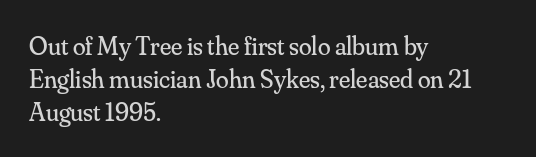
Q: Is the text bold? A: No.
Q: Is the text italic (slanted)? A: No, it is upright.
Q: Is the text underlined? A: No.
Q: How is the paragraph aligned? A: Left-aligned.
Q: Is the spacing between letters normal or unusually wide? A: Normal.
Q: Is the spacing between lines tight, normal or loose? A: Normal.
